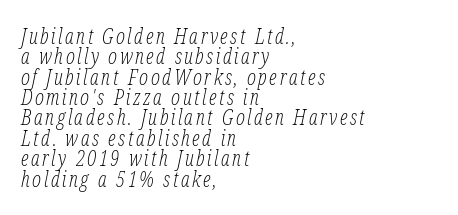
{"italic": "yes", "lean": "right", "slant_degrees": 12, "bold": "no", "underline": "no", "align": "left", "line_spacing": "tight", "line_spacing_ratio": 0.97, "glyph_px": 21}
